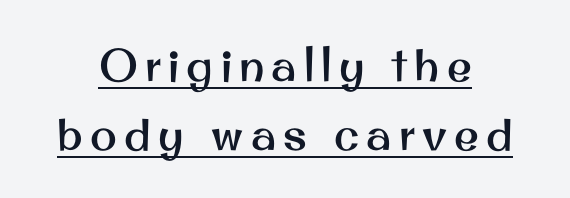
{"serif": "no", "italic": "no", "width": "normal", "stroke_contrast": "medium", "x_height": "small", "monospaced": "no", "underline": "yes", "align": "center", "line_spacing": "normal", "line_spacing_ratio": 1.53, "glyph_px": 45}
